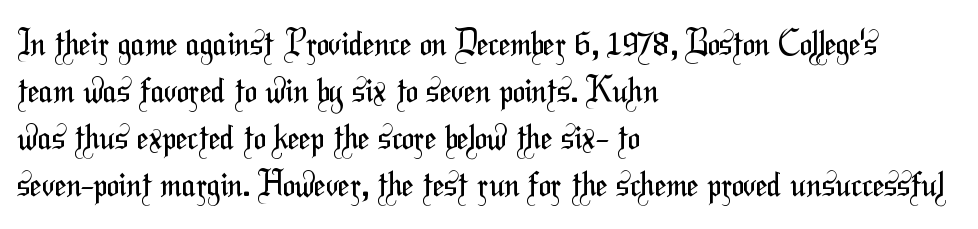
Q: Is the text bold? A: No.
Q: Is the typeface a serif or a sans-serif typeface? A: Sans-serif.
Q: Is the text underlined? A: No.
Q: How is the paragraph aligned? A: Left-aligned.
Q: Is the spacing between letters normal or unusually wide? A: Normal.
Q: Is the spacing between lines tight, normal or loose? A: Normal.
Q: Width (condensed, normal, or wide)? A: Condensed.
Q: Stroke contrast? A: Medium.
Q: x-height? A: Medium.
Q: Monospaced? A: No.
